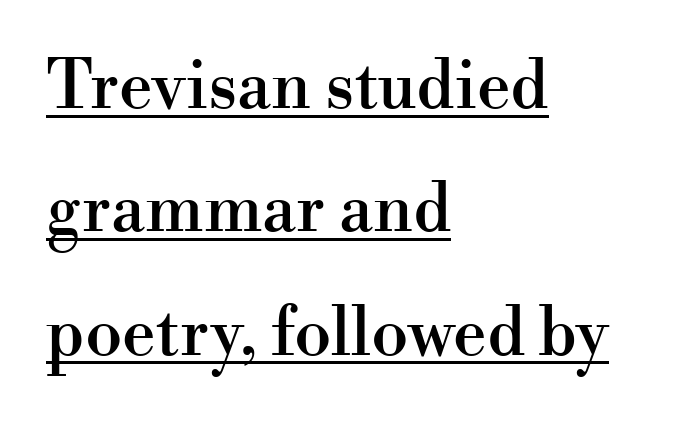
Q: Is the text italic (slanted)? A: No, it is upright.
Q: Is the typeface a serif or a sans-serif typeface? A: Serif.
Q: Is the text underlined? A: Yes.
Q: How is the paragraph aligned? A: Left-aligned.
Q: Is the spacing between letters normal or unusually wide? A: Normal.
Q: Width (condensed, normal, or wide)? A: Normal.
Q: Stroke contrast? A: High.
Q: x-height? A: Small.
Q: Monospaced? A: No.
